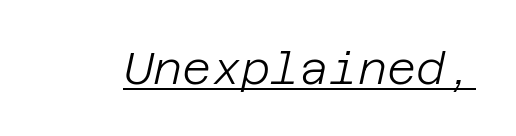
In terms of posture, this sample is oblique. This is underlined copy, the kind a proofreader might mark for attention. Inter-character spacing is left at the font's built-in metrics. A quiet, ordinary-to-light weight characterises the typeface.
